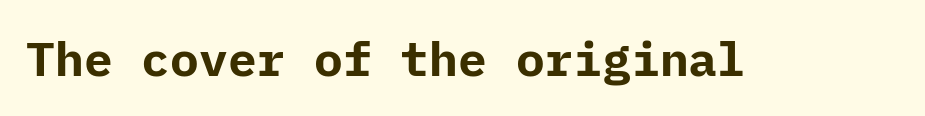
{"serif": "no", "italic": "no", "bold": "yes", "weight": "bold", "width": "normal", "stroke_contrast": "low", "x_height": "medium", "underline": "no", "letter_spacing": "normal", "letter_spacing_em": 0.0, "glyph_px": 48}
